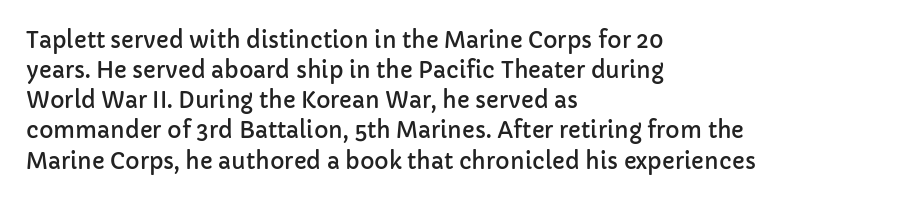
Q: Is the text italic (slanted)? A: No, it is upright.
Q: Is the text underlined? A: No.
Q: How is the paragraph aligned? A: Left-aligned.
Q: Is the spacing between letters normal or unusually wide? A: Normal.
Q: Is the spacing between lines tight, normal or loose? A: Normal.
